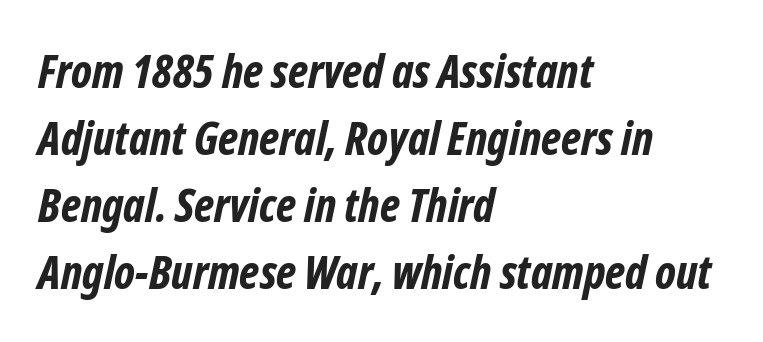
Here the glyphs are tracked normally, forming tight word shapes. Clear beneath every line of the passage. Each new line begins a customary step beneath the previous one. Character widths vary here, with narrow letters taking less room than wide ones. Does the weight exceed regular? Yes, all the way to bold. Font category for this specimen: sans-serif.
